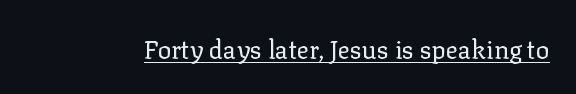
The image shows 25 px text type, upright; set normal letter spacing, underlined.
